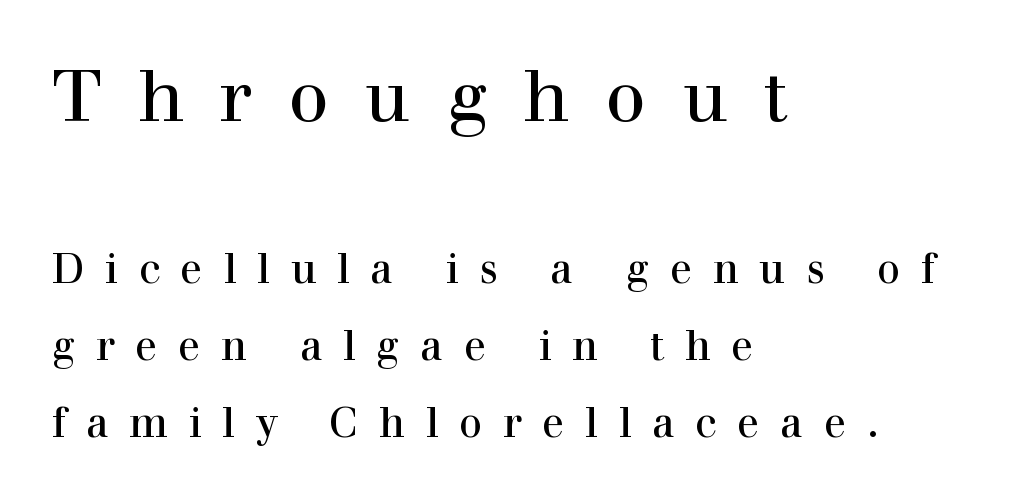
{"serif": "yes", "italic": "no", "width": "normal", "x_height": "medium", "monospaced": "no", "underline": "no", "align": "left", "line_spacing_ratio": 1.87, "letter_spacing": "wide", "letter_spacing_em": 0.5, "larger_block": "first", "size_ratio": 1.76, "glyph_px": 72}
